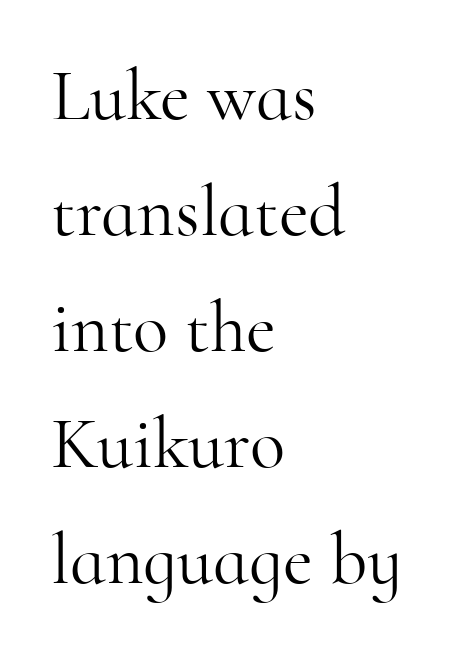
Q: Is the text bold? A: No.
Q: Is the text italic (slanted)? A: No, it is upright.
Q: Is the typeface a serif or a sans-serif typeface? A: Serif.
Q: Is the text underlined? A: No.
Q: How is the paragraph aligned? A: Left-aligned.
Q: Is the spacing between letters normal or unusually wide? A: Normal.
Q: Is the spacing between lines tight, normal or loose? A: Normal.
Q: Width (condensed, normal, or wide)? A: Normal.
Q: Stroke contrast? A: High.
Q: x-height? A: Small.
Q: Monospaced? A: No.
